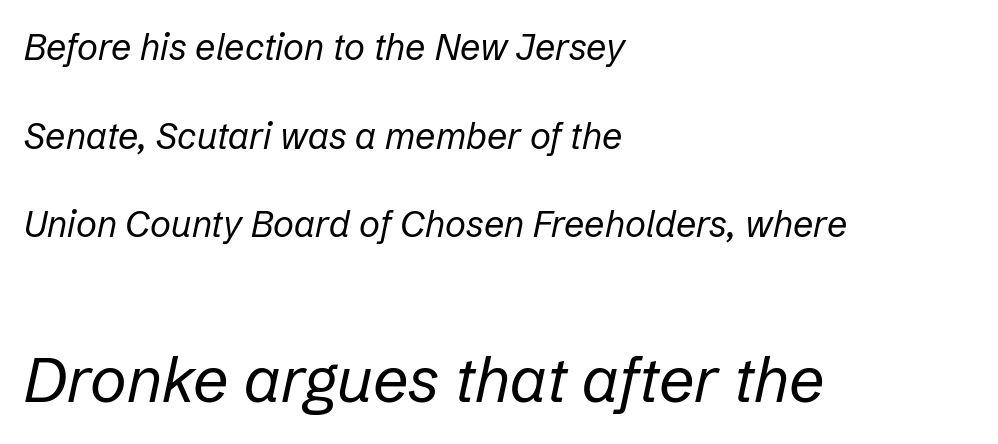
The image shows 63 px regular-weight type, italic (leaning right); set left-aligned, loose line spacing (2.46x), normal letter spacing, not underlined; the second (bottom) block is 1.75x larger; low stroke contrast and a medium x-height.
